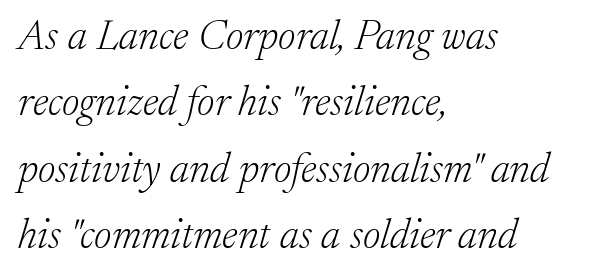
Notice how descenders clear the ascenders below comfortably — that's standard leading. This sample uses a serif face. What stands out about the letter spacing? Nothing — it is the standard amount. Is this a fixed-width face? No — the glyphs have proportional, varying widths. Reading down the block, your eye returns to a fixed left position each line.
